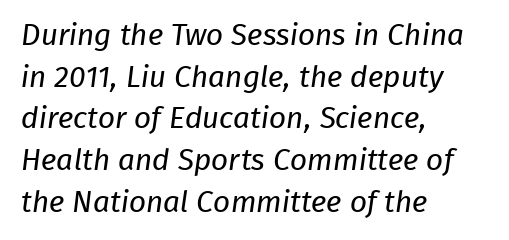
The rows are spaced the way most documents space them. Beneath every word, the page is bare. Stroke mass is kept to a normal reading level or below. These lines are rendered in a variable-pitch font.
